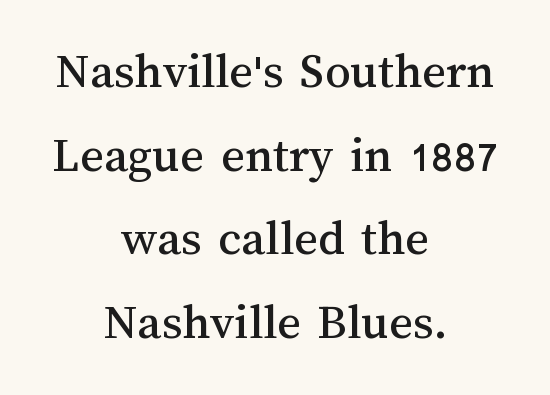
The image shows 51 px text type, upright; set centered, normal line spacing (1.64x), normal letter spacing, not underlined; medium stroke contrast and a medium x-height.
